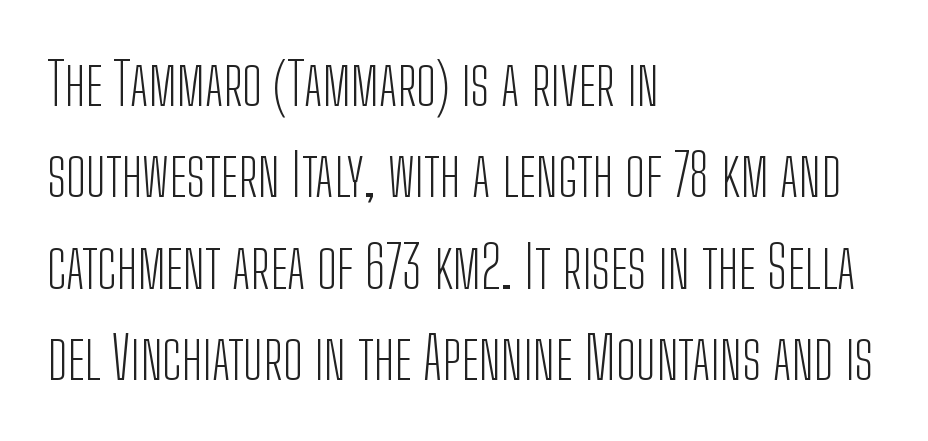
The foot of each line stays bare and open. The specimen reads as upright at a glance. The letters advance in unequal steps, a hallmark of proportional type. Summary of vertical rhythm: regular, with standard interline spacing.
